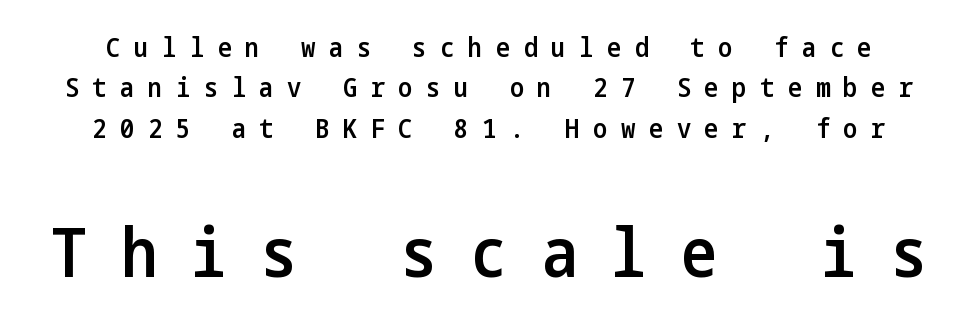
Serifs: no, the terminals of the letterforms are clean. A typesetter would call this leading conventional body-copy spacing. The space directly below the letters is spotless. In terms of weight, the rendering is demibold, just under bold. Does the bottom block carry the larger type? Yes, it does.
